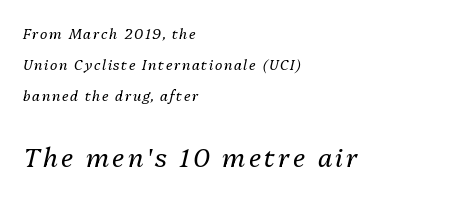
Vertical stems look standard width or narrower in stroke. Rule under the text: the space is simply empty. The axis of the letterforms is tilted away from vertical. Each line starts at the same left margin while the right side varies. The block of text is sparse from top to bottom, with ample space between rows. The face used here appears at its bigger size in the lower chunk.
